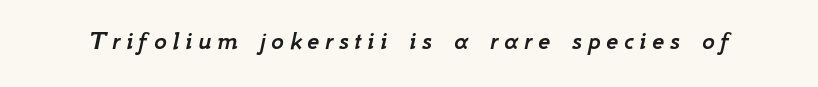
Type without underlining. Someone cranked the tracking dial way up on this one. An italicized treatment has been applied to the whole sample.
